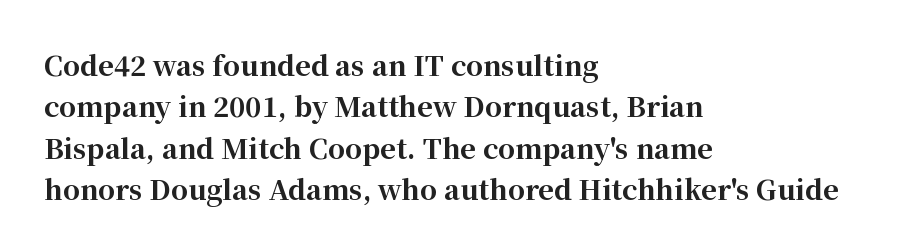
This block has exactly the height ordinary leading produces. The letterforms sit shoulder to shoulder at normal distance. On the weight axis this lands at bold, roughly 700. Line beginnings align vertically; line endings do not. A roman cut, with each character standing at attention.
